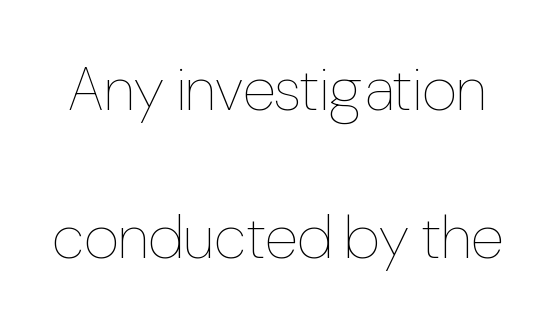
{"italic": "no", "bold": "no", "weight": "thin", "width": "condensed", "stroke_contrast": "low", "x_height": "medium", "monospaced": "no", "underline": "no", "line_spacing": "loose", "line_spacing_ratio": 2.43, "letter_spacing": "normal", "letter_spacing_em": 0.0, "glyph_px": 61}
